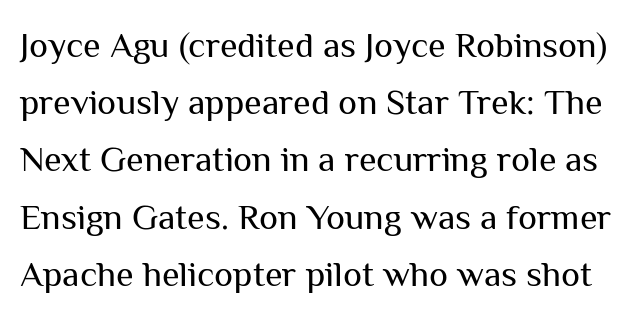
Q: Is the text bold? A: No.
Q: Is the text italic (slanted)? A: No, it is upright.
Q: Is the typeface a serif or a sans-serif typeface? A: Sans-serif.
Q: Is the text underlined? A: No.
Q: Is the spacing between letters normal or unusually wide? A: Normal.
Q: Is the spacing between lines tight, normal or loose? A: Normal.
Q: Width (condensed, normal, or wide)? A: Normal.
Q: Stroke contrast? A: Medium.
Q: x-height? A: Medium.
Q: Monospaced? A: No.
